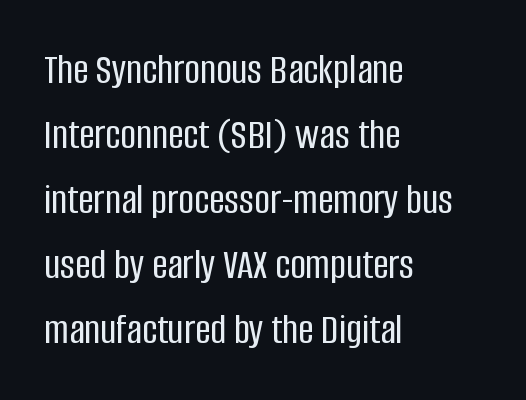
Q: Is the text italic (slanted)? A: No, it is upright.
Q: Is the typeface a serif or a sans-serif typeface? A: Sans-serif.
Q: Is the text underlined? A: No.
Q: How is the paragraph aligned? A: Left-aligned.
Q: Is the spacing between letters normal or unusually wide? A: Normal.
Q: Is the spacing between lines tight, normal or loose? A: Normal.
Q: Width (condensed, normal, or wide)? A: Condensed.
Q: Stroke contrast? A: Low.
Q: x-height? A: Large.
Q: Monospaced? A: No.
